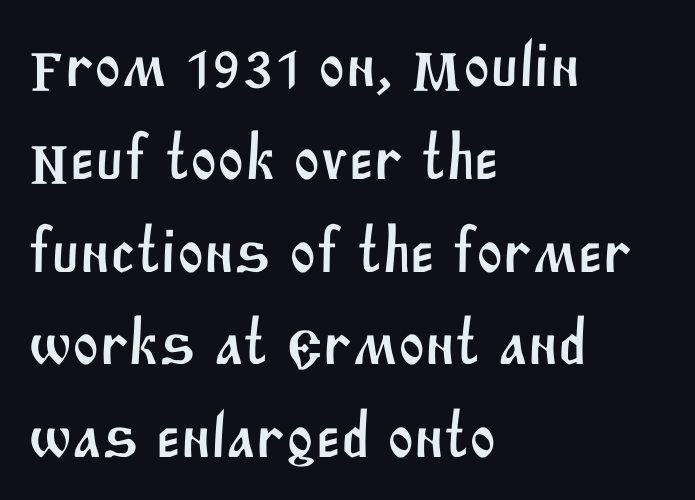
{"serif": "no", "width": "normal", "stroke_contrast": "medium", "x_height": "large", "monospaced": "no", "underline": "no", "align": "left", "line_spacing": "normal", "line_spacing_ratio": 1.45, "letter_spacing": "normal", "letter_spacing_em": 0.0, "glyph_px": 64}
